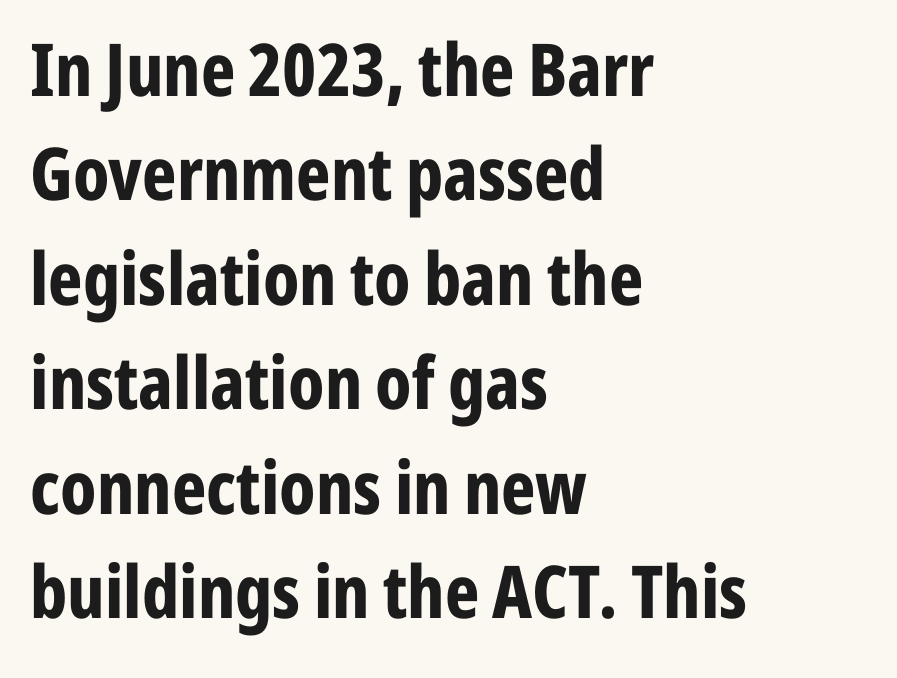
The image shows 73 px bold, condensed sans-serif type, upright; set left-aligned, normal line spacing (1.43x), normal letter spacing, not underlined; low stroke contrast and a medium x-height.
